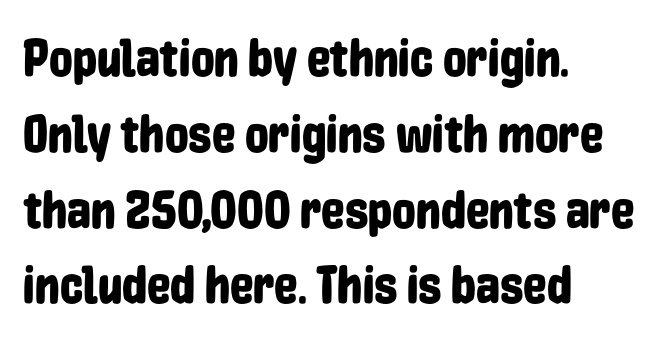
The image shows 53 px condensed sans-serif type, upright; set left-aligned, normal line spacing (1.43x), normal letter spacing, not underlined; low stroke contrast and a medium x-height.
